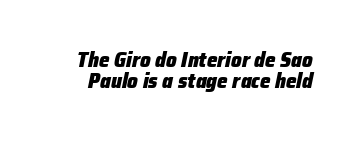
Q: Is the text bold? A: Yes.
Q: Is the text italic (slanted)? A: Yes, it leans right by about 12 degrees.
Q: Is the text underlined? A: No.
Q: Is the spacing between letters normal or unusually wide? A: Normal.
Q: Is the spacing between lines tight, normal or loose? A: Tight.
